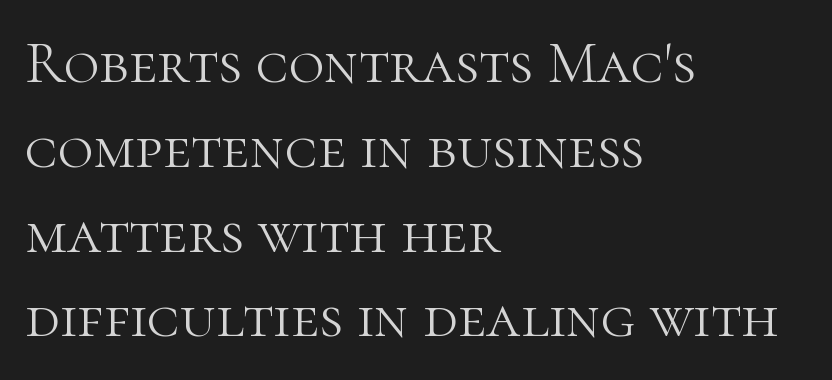
Q: Is the text bold? A: No.
Q: Is the text italic (slanted)? A: No, it is upright.
Q: Is the typeface a serif or a sans-serif typeface? A: Serif.
Q: Is the text underlined? A: No.
Q: How is the paragraph aligned? A: Left-aligned.
Q: Is the spacing between letters normal or unusually wide? A: Normal.
Q: Is the spacing between lines tight, normal or loose? A: Normal.
Q: Width (condensed, normal, or wide)? A: Normal.
Q: Stroke contrast? A: High.
Q: x-height? A: Medium.
Q: Monospaced? A: No.
